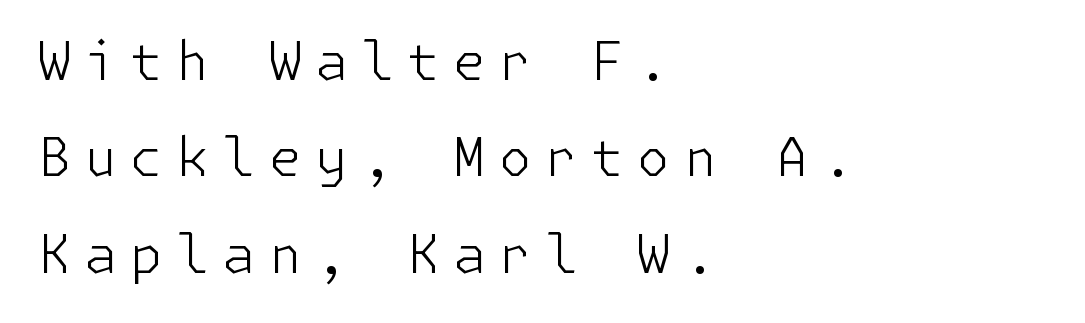
{"serif": "no", "italic": "no", "bold": "no", "weight": "light", "width": "normal", "stroke_contrast": "low", "x_height": "medium", "underline": "no", "align": "left", "line_spacing_ratio": 1.82, "letter_spacing": "wide", "letter_spacing_em": 0.25, "glyph_px": 53}
